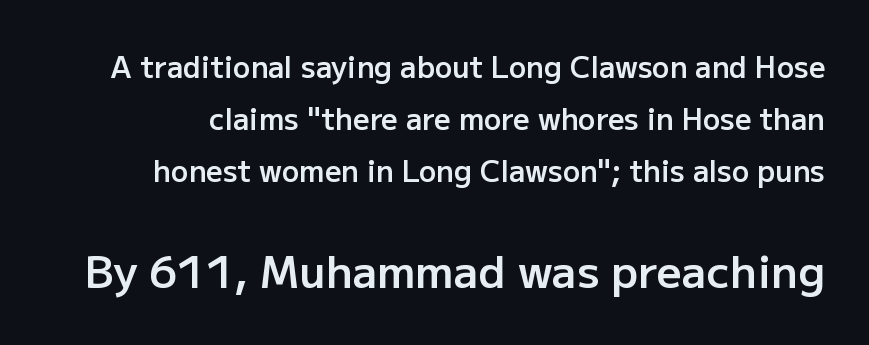
Notice the strokes are somewhat thickened but not fully heavy: this is a semibold. The face used here is proportionally spaced, like ordinary book or web type. In terms of letterform style, serifs are entirely absent. The lettering stays uniformly vertical, giving the passage a roman look. Does the bottom block carry the larger type? Yes, it does.
